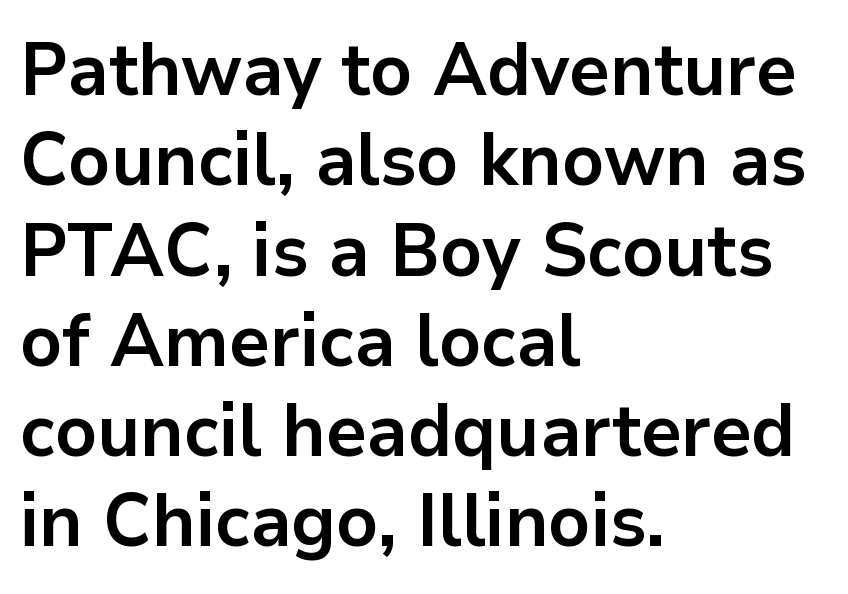
{"serif": "no", "italic": "no", "bold": "yes", "weight": "bold", "width": "normal", "stroke_contrast": "low", "x_height": "medium", "monospaced": "no", "underline": "no", "align": "left", "line_spacing_ratio": 1.22, "letter_spacing": "normal", "letter_spacing_em": 0.0, "glyph_px": 74}
